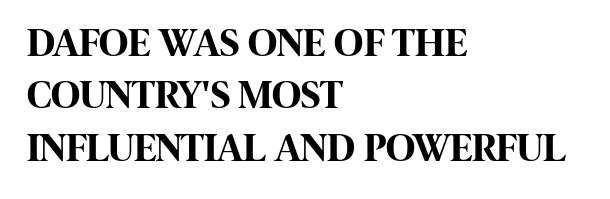
As a designer I'd log this as weight 700, bold. The zone under the glyphs is completely vacant. Observe the absence of serifs on each vertical stroke in this sample. Default kerning and tracking; the words read as compact shapes. Notice how the stems are strictly vertical — no italics here. The compositor pushed each line to the left boundary.
